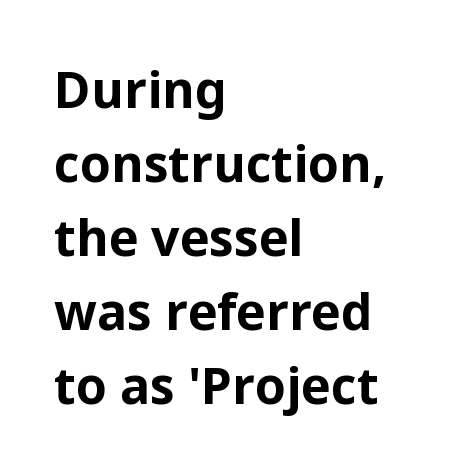
The image shows 50 px bold sans-serif type, upright; set left-aligned, normal line spacing (1.48x), normal letter spacing, not underlined; low stroke contrast and a medium x-height.
